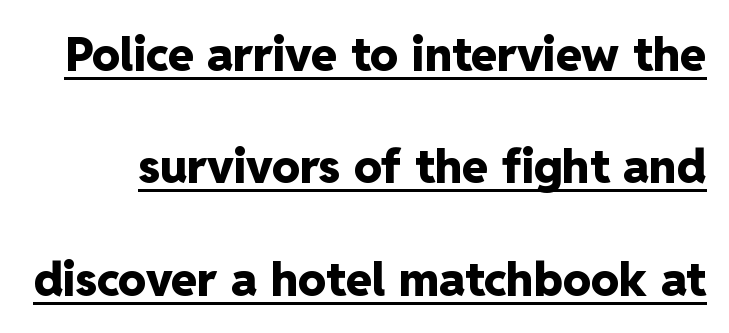
{"serif": "no", "italic": "no", "bold": "yes", "weight": "heavy", "width": "normal", "stroke_contrast": "low", "x_height": "medium", "monospaced": "no", "underline": "yes", "line_spacing": "loose", "line_spacing_ratio": 2.39, "letter_spacing": "normal", "letter_spacing_em": 0.0, "glyph_px": 47}
